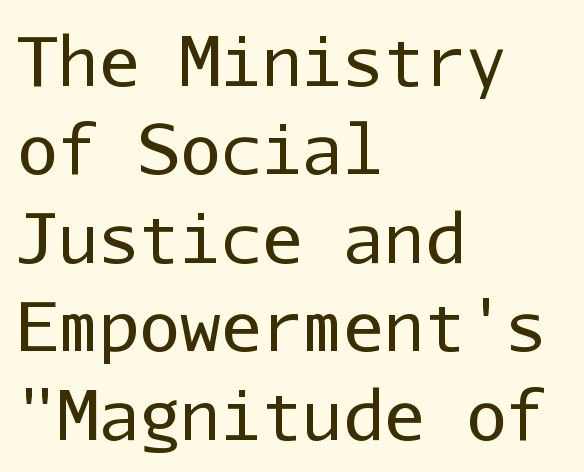
{"serif": "no", "italic": "no", "bold": "no", "weight": "regular", "width": "normal", "stroke_contrast": "low", "x_height": "medium", "monospaced": "yes", "underline": "no", "align": "left", "line_spacing": "normal", "line_spacing_ratio": 1.3, "letter_spacing": "normal", "letter_spacing_em": 0.0, "glyph_px": 68}
